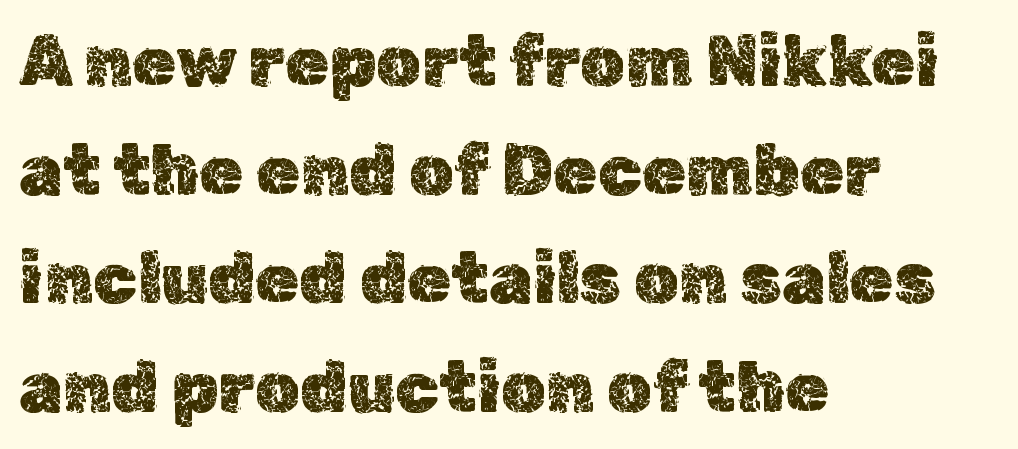
Glyph-to-glyph distance matches everyday printed text. Honestly, there is no underline to notice here at all. Character widths vary here, with narrow letters taking less room than wide ones. Characters remain perfectly vertical along every line.
